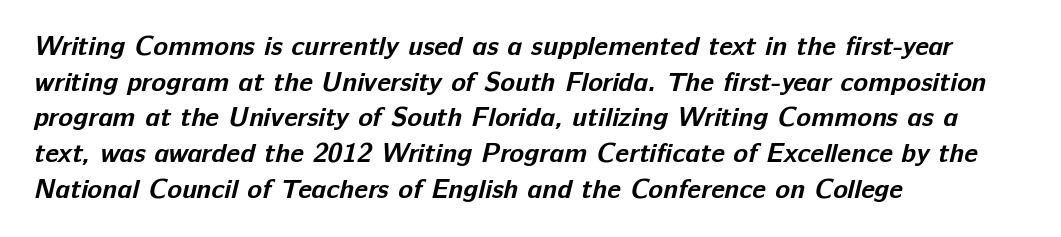
{"bold": "yes", "underline": "no", "align": "left", "line_spacing": "normal", "line_spacing_ratio": 1.32, "letter_spacing": "normal", "letter_spacing_em": 0.0, "glyph_px": 27}
